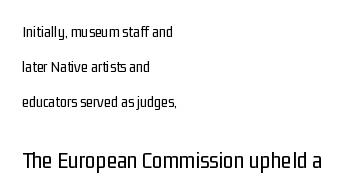
Q: Is the text bold? A: No.
Q: Is the text italic (slanted)? A: No, it is upright.
Q: Is the text underlined? A: No.
Q: How is the paragraph aligned? A: Left-aligned.
Q: Is the spacing between letters normal or unusually wide? A: Normal.
Q: Is the spacing between lines tight, normal or loose? A: Loose.
Q: Which block of text is set in a larger size, the first (top) or the second (bottom)? A: The second (bottom) one.
